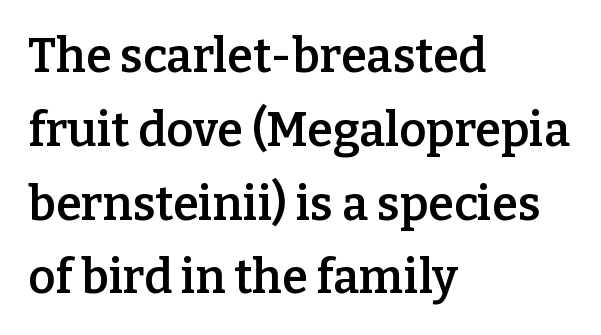
The image shows 47 px semibold serif type, upright; set left-aligned, normal line spacing (1.57x), normal letter spacing, not underlined; low stroke contrast and a medium x-height.
